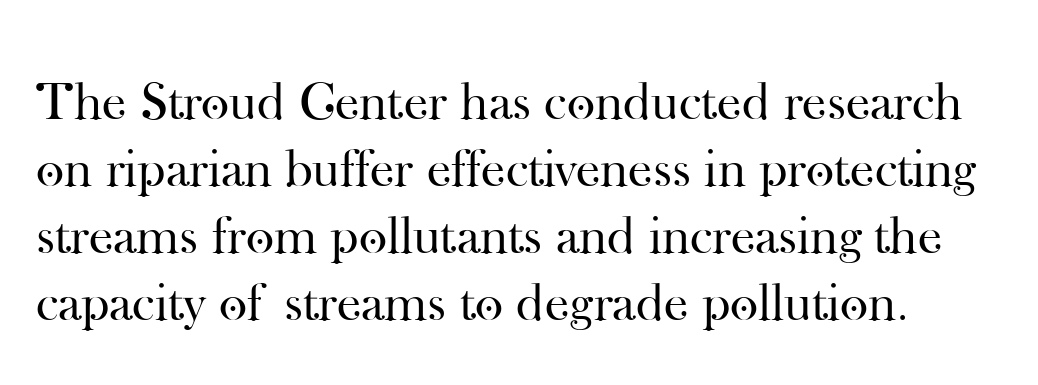
Q: Is the text bold? A: No.
Q: Is the text italic (slanted)? A: No, it is upright.
Q: Is the typeface a serif or a sans-serif typeface? A: Serif.
Q: Is the text underlined? A: No.
Q: Is the spacing between letters normal or unusually wide? A: Normal.
Q: Width (condensed, normal, or wide)? A: Normal.
Q: Stroke contrast? A: High.
Q: x-height? A: Small.
Q: Monospaced? A: No.
